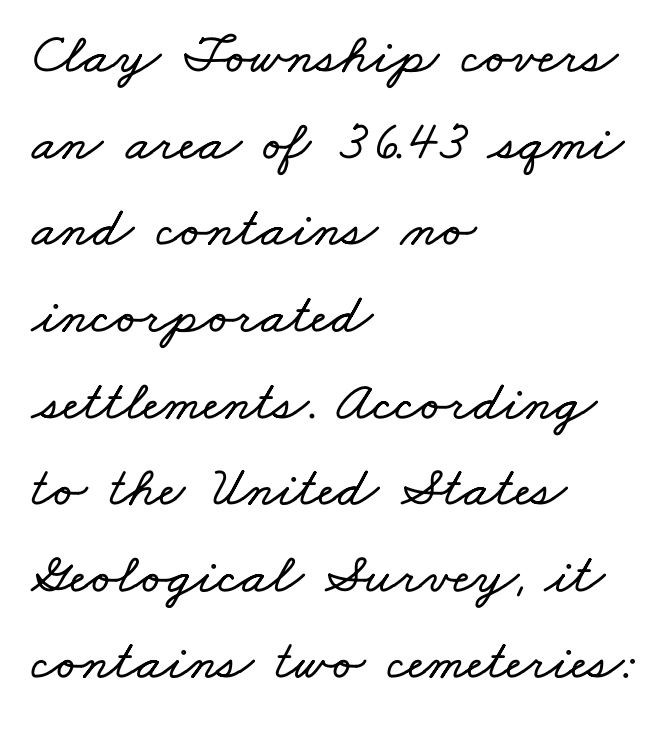
Regular leading. Spacing verdict: proportional, widths tailored to each character. Check the space under the baseline: it is left empty. In terms of letterspacing, this is plain default setting. The text block is weighted toward the left margin, trailing off unevenly rightward.
